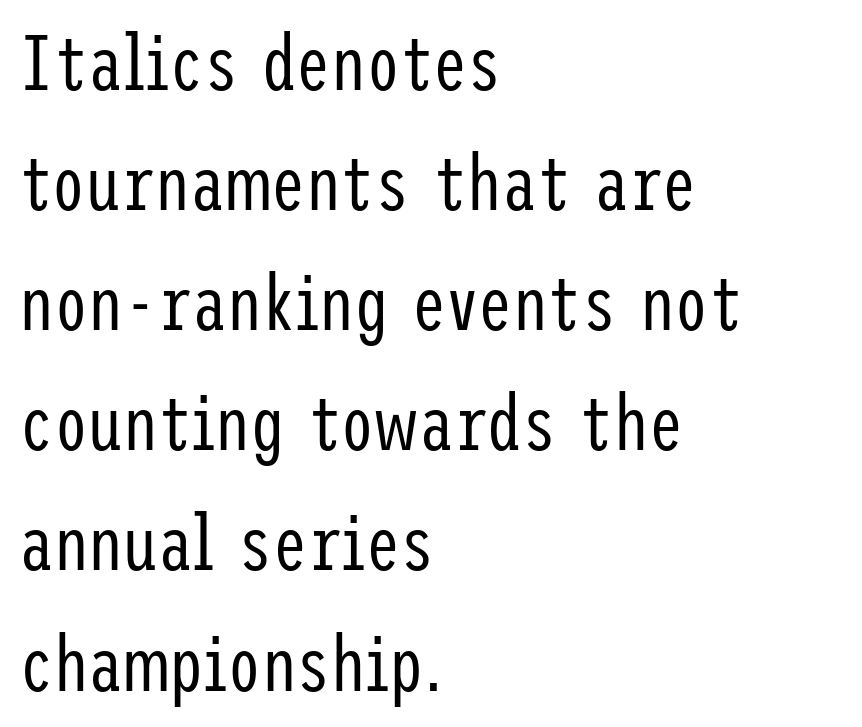
{"serif": "no", "italic": "no", "bold": "no", "weight": "regular", "width": "condensed", "stroke_contrast": "low", "x_height": "medium", "underline": "no", "align": "left", "line_spacing": "normal", "line_spacing_ratio": 1.56, "letter_spacing": "normal", "letter_spacing_em": 0.0, "glyph_px": 77}
